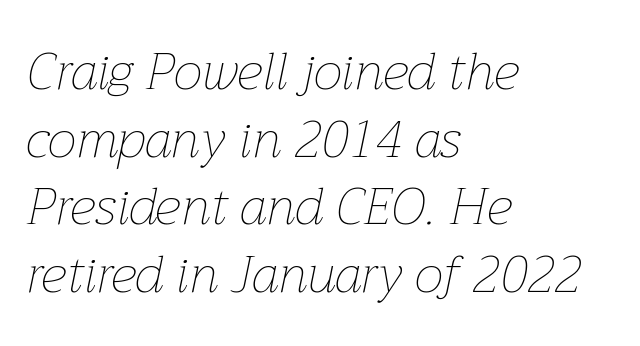
{"italic": "yes", "lean": "right", "slant_degrees": 12, "bold": "no", "weight": "thin", "width": "normal", "stroke_contrast": "low", "x_height": "medium", "monospaced": "no", "underline": "no", "align": "left", "line_spacing": "normal", "line_spacing_ratio": 1.3, "letter_spacing": "normal", "letter_spacing_em": 0.0, "glyph_px": 52}
